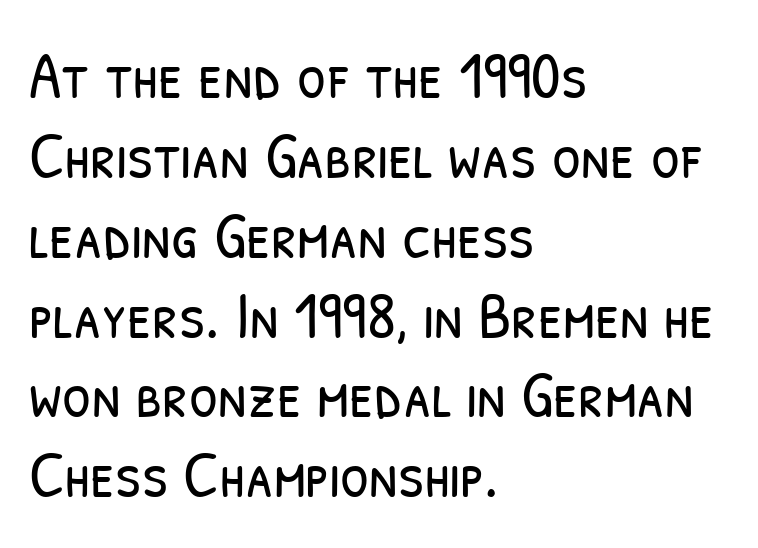
{"serif": "no", "bold": "no", "weight": "light", "width": "condensed", "stroke_contrast": "low", "x_height": "medium", "monospaced": "no", "underline": "no", "align": "left", "line_spacing_ratio": 1.21, "letter_spacing": "normal", "letter_spacing_em": 0.0, "glyph_px": 66}
